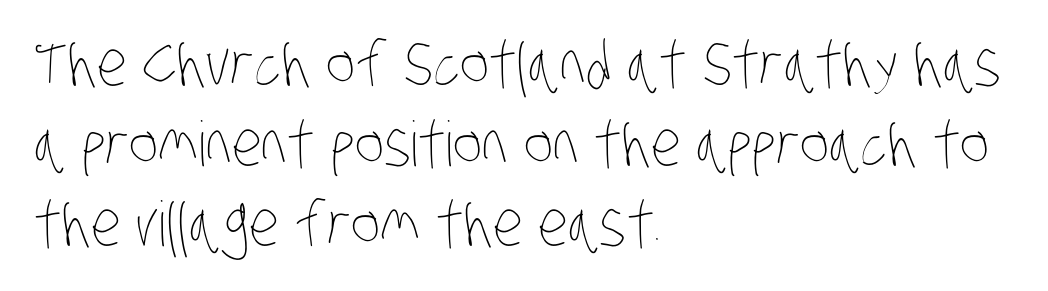
{"bold": "no", "weight": "thin", "width": "condensed", "stroke_contrast": "low", "x_height": "large", "monospaced": "no", "underline": "no", "align": "left", "line_spacing": "normal", "line_spacing_ratio": 1.29, "letter_spacing": "normal", "letter_spacing_em": 0.0, "glyph_px": 62}
